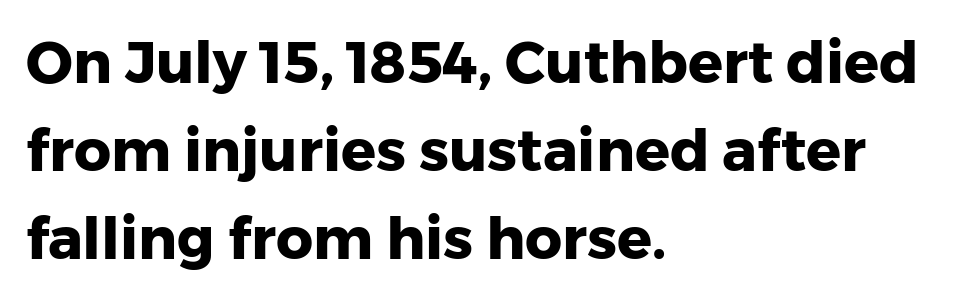
Each letter keeps its own natural width here, so spacing adapts to shape. The gaps between neighbouring characters are ordinary and unremarkable. The space beneath each line is pristine and unruled. A typesetter would label this face a sans. As a designer I'd log this as weight 700, bold. Every row of glyphs begins at an identical x-position on the left.
